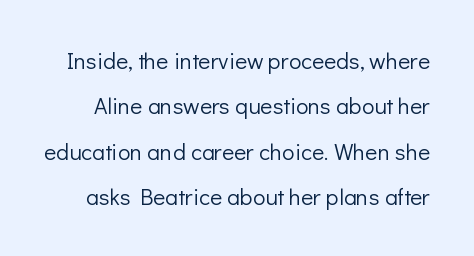
Q: Is the text bold? A: No.
Q: Is the text italic (slanted)? A: No, it is upright.
Q: Is the text underlined? A: No.
Q: Is the spacing between letters normal or unusually wide? A: Normal.
Q: Is the spacing between lines tight, normal or loose? A: Loose.
